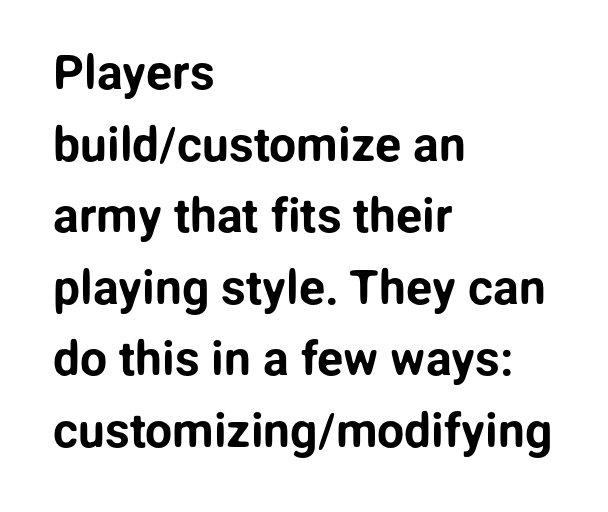
Plain, unruled lines of type. Vertically, the passage feels balanced, rows spaced as you'd expect. Alignment: flush left. Type style note: lacks serifs.
